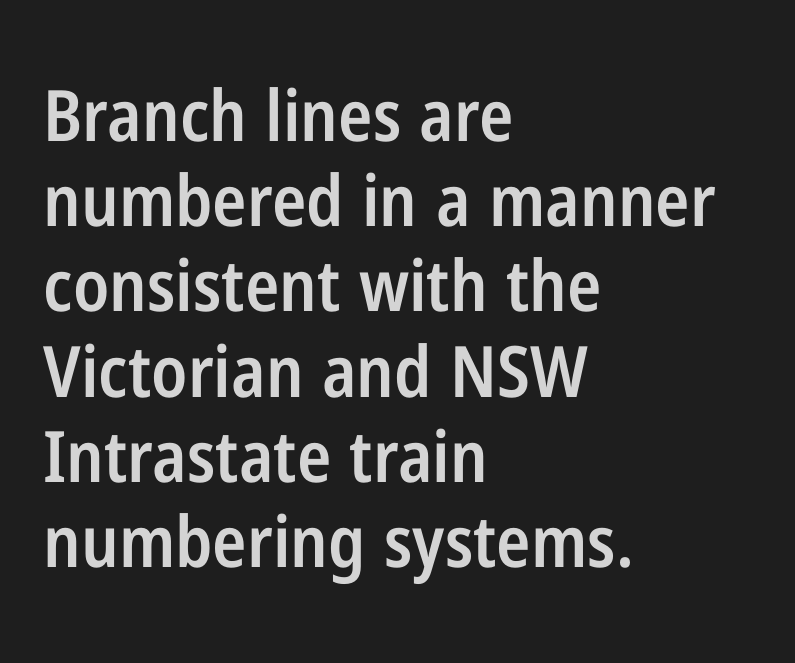
Q: Is the text bold? A: Semi-bold.
Q: Is the text italic (slanted)? A: No, it is upright.
Q: Is the typeface a serif or a sans-serif typeface? A: Sans-serif.
Q: Is the text underlined? A: No.
Q: How is the paragraph aligned? A: Left-aligned.
Q: Is the spacing between letters normal or unusually wide? A: Normal.
Q: Width (condensed, normal, or wide)? A: Condensed.
Q: Stroke contrast? A: Low.
Q: x-height? A: Medium.
Q: Monospaced? A: No.
